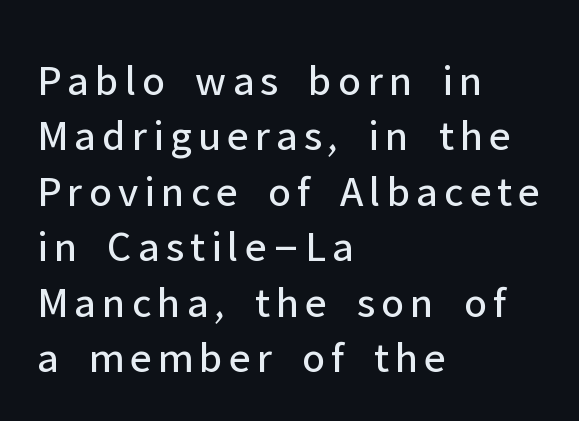
{"serif": "no", "italic": "no", "bold": "no", "weight": "regular", "width": "normal", "stroke_contrast": "low", "x_height": "medium", "monospaced": "no", "underline": "no", "align": "left", "line_spacing": "normal", "line_spacing_ratio": 1.26, "glyph_px": 44}
